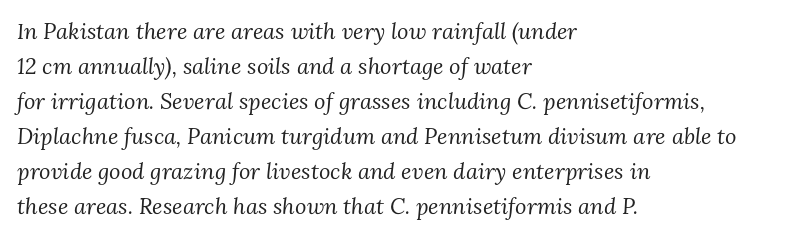
{"italic": "yes", "lean": "right", "slant_degrees": 3, "bold": "no", "underline": "no", "align": "left", "line_spacing": "normal", "line_spacing_ratio": 1.59, "letter_spacing": "normal", "letter_spacing_em": 0.0, "glyph_px": 22}
